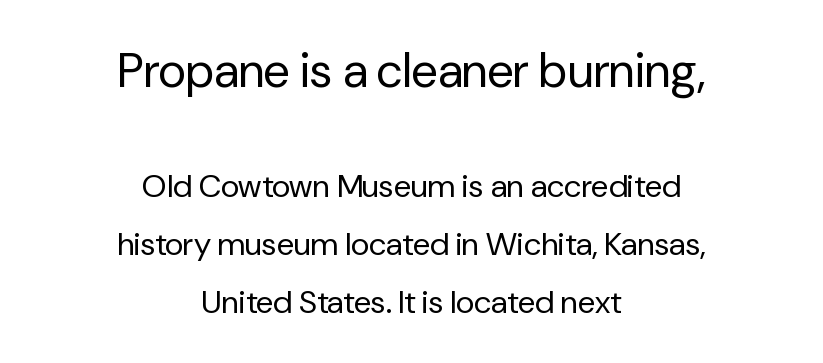
{"serif": "no", "italic": "no", "bold": "no", "weight": "regular", "width": "normal", "stroke_contrast": "low", "x_height": "medium", "monospaced": "no", "underline": "no", "align": "center", "line_spacing_ratio": 1.82, "letter_spacing": "normal", "letter_spacing_em": 0.0, "larger_block": "first", "size_ratio": 1.5, "glyph_px": 48}
